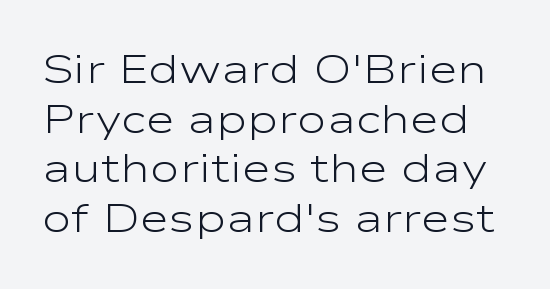
Q: Is the text bold? A: No.
Q: Is the text italic (slanted)? A: No, it is upright.
Q: Is the typeface a serif or a sans-serif typeface? A: Sans-serif.
Q: Is the text underlined? A: No.
Q: Is the spacing between letters normal or unusually wide? A: Normal.
Q: Width (condensed, normal, or wide)? A: Wide.
Q: Stroke contrast? A: Low.
Q: x-height? A: Medium.
Q: Monospaced? A: No.
